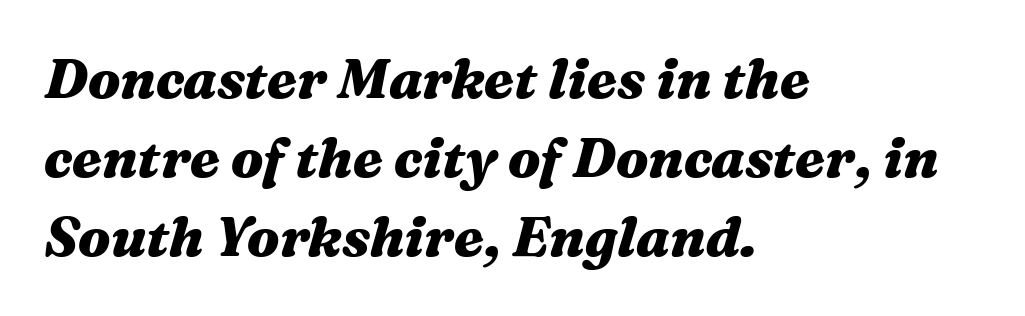
The lines in this sample share a left origin and differ only in where they stop. The space directly below the letters is spotless. Chunky letters — that's bold for sure. Reading down the column, the eye jumps a familiar distance to each next line. Character widths vary here, with narrow letters taking less room than wide ones.
